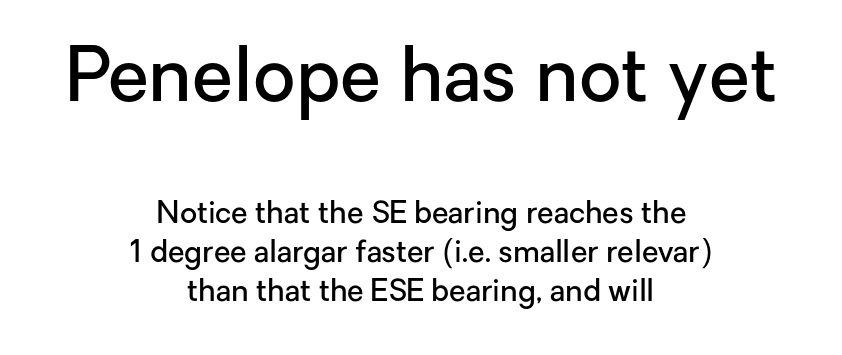
Q: Is the text bold? A: Semi-bold.
Q: Is the text italic (slanted)? A: No, it is upright.
Q: Is the typeface a serif or a sans-serif typeface? A: Sans-serif.
Q: Is the text underlined? A: No.
Q: How is the paragraph aligned? A: Centered.
Q: Is the spacing between letters normal or unusually wide? A: Normal.
Q: Is the spacing between lines tight, normal or loose? A: Normal.
Q: Which block of text is set in a larger size, the first (top) or the second (bottom)? A: The first (top) one.
Q: Width (condensed, normal, or wide)? A: Normal.
Q: Stroke contrast? A: Low.
Q: x-height? A: Medium.
Q: Monospaced? A: No.
